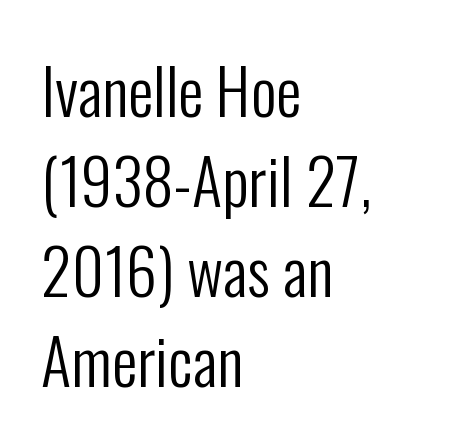
The font's upright variant was chosen for this text. The baseline area is clear. Students, observe: this is what conventionally led text looks like. Is the stroke heavy? The answer is a plain regular-or-lighter. Proportional: the letters do not fall into vertical columns. Are there feet on the stems? There aren't — it's a sans.
